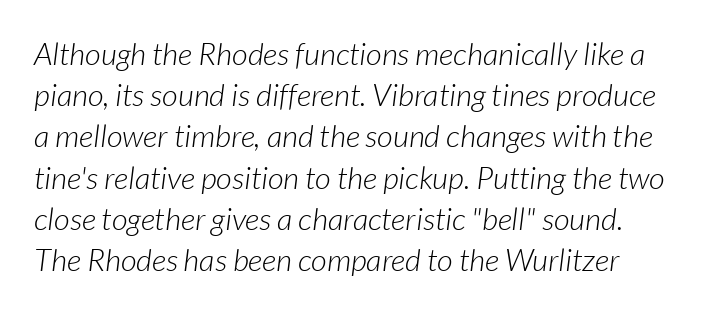
Compared with ordinary roman type, these characters are visibly tilted. Weight: regular or lighter. The rendering uses natural spacing where letterforms have individual widths. Check the space under the baseline: it is left empty. Each word holds together tightly as a unit, with standard inter-letter gaps.
